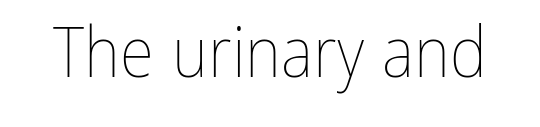
Here the designer chose a conventional face with non-uniform glyph widths. Descenders hang freely into open space. When letters stand straight like this, we call the style roman or upright. Students, note that the glyphs here touch the page at normal intervals. Vertical stems look standard width or narrower in stroke.
